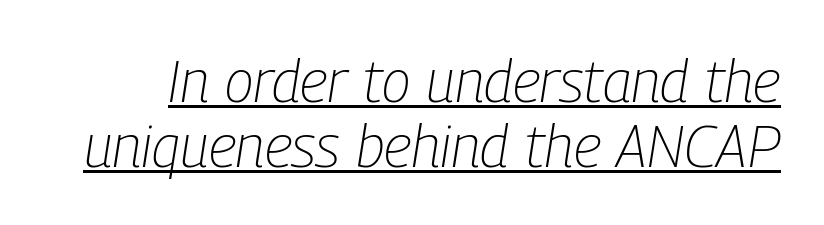
{"italic": "yes", "lean": "right", "slant_degrees": 9, "bold": "no", "weight": "light", "width": "condensed", "stroke_contrast": "low", "x_height": "medium", "monospaced": "no", "underline": "yes", "line_spacing": "tight", "line_spacing_ratio": 1.1, "letter_spacing": "normal", "letter_spacing_em": 0.0, "glyph_px": 59}
